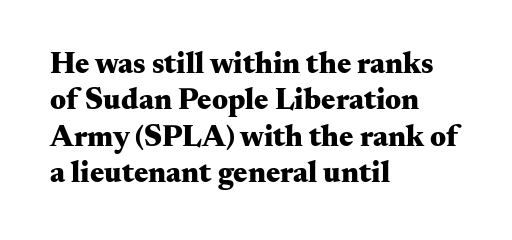
Q: Is the text bold? A: Yes.
Q: Is the text italic (slanted)? A: No, it is upright.
Q: Is the typeface a serif or a sans-serif typeface? A: Serif.
Q: Is the text underlined? A: No.
Q: How is the paragraph aligned? A: Left-aligned.
Q: Is the spacing between letters normal or unusually wide? A: Normal.
Q: Width (condensed, normal, or wide)? A: Wide.
Q: Stroke contrast? A: Medium.
Q: x-height? A: Small.
Q: Monospaced? A: No.
